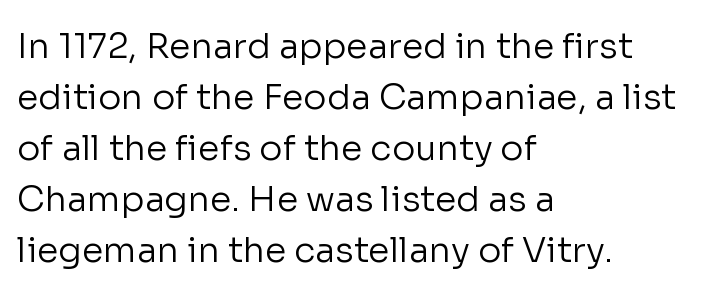
Q: Is the text bold? A: No.
Q: Is the text italic (slanted)? A: No, it is upright.
Q: Is the typeface a serif or a sans-serif typeface? A: Sans-serif.
Q: Is the text underlined? A: No.
Q: How is the paragraph aligned? A: Left-aligned.
Q: Is the spacing between letters normal or unusually wide? A: Normal.
Q: Is the spacing between lines tight, normal or loose? A: Normal.
Q: Width (condensed, normal, or wide)? A: Normal.
Q: Stroke contrast? A: Low.
Q: x-height? A: Medium.
Q: Monospaced? A: No.
